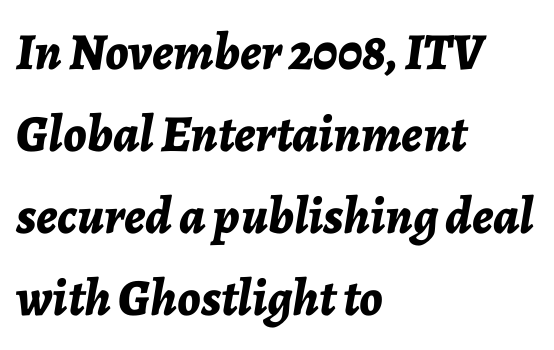
There's an unmistakable incline to the writing here. The space between consecutive lines is moderate. Look at the tracking — it's just the regular setting, nothing added. The face used here is proportionally spaced, like ordinary book or web type. The face used here has the dense, thick strokes of a bold.
